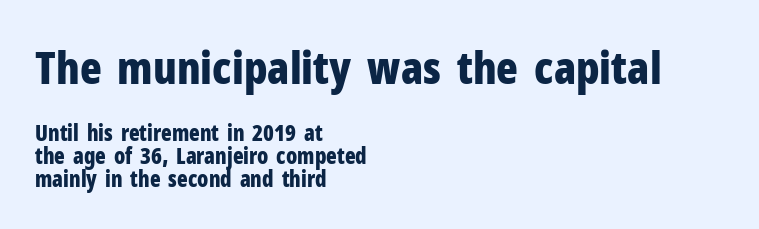
The image shows 45 px bold, condensed sans-serif type, upright; set left-aligned, tight line spacing (1.03x), normal letter spacing, not underlined; the first (top) block is 2.05x larger; low stroke contrast and a medium x-height.
